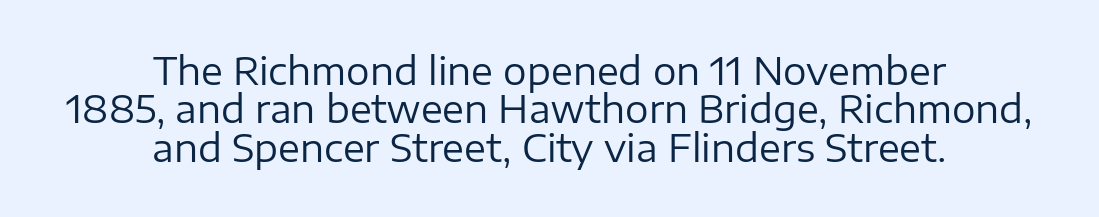
{"serif": "no", "italic": "no", "bold": "no", "weight": "regular", "width": "normal", "stroke_contrast": "low", "x_height": "medium", "monospaced": "no", "underline": "no", "align": "center", "line_spacing": "tight", "line_spacing_ratio": 1.04, "letter_spacing": "normal", "letter_spacing_em": 0.0, "glyph_px": 37}
